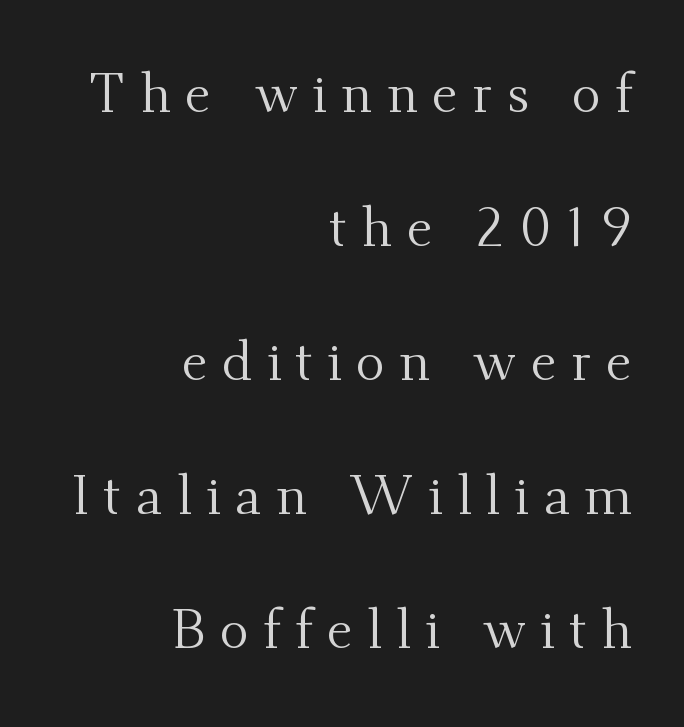
Quick note: not italic, upright. Spacing verdict: proportional, widths tailored to each character. In terms of leading, this rendering errs on the spacious side. Layout note: lines flush right. Each word looks stretched out because of the extra space between its letters. The passage shown is not underscored anywhere.
